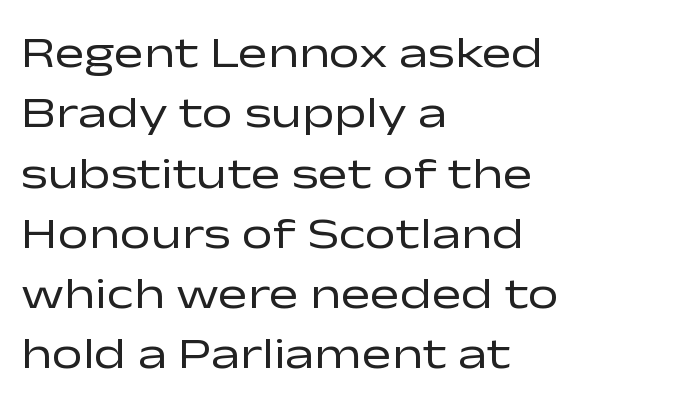
The image shows 44 px regular-weight, wide sans-serif type, upright; set left-aligned, normal line spacing (1.37x), normal letter spacing, not underlined; low stroke contrast and a medium x-height.
